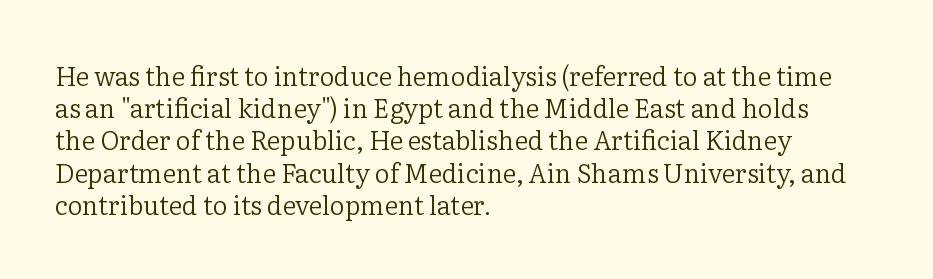
The image shows 26 px text type, upright; set left-aligned, line spacing 1.24x, normal letter spacing, not underlined.
